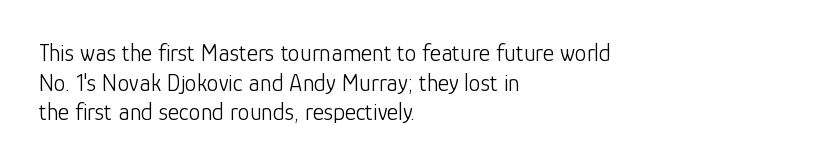
{"italic": "no", "bold": "no", "underline": "no", "align": "left", "line_spacing_ratio": 1.23, "letter_spacing": "normal", "letter_spacing_em": 0.0, "glyph_px": 24}
